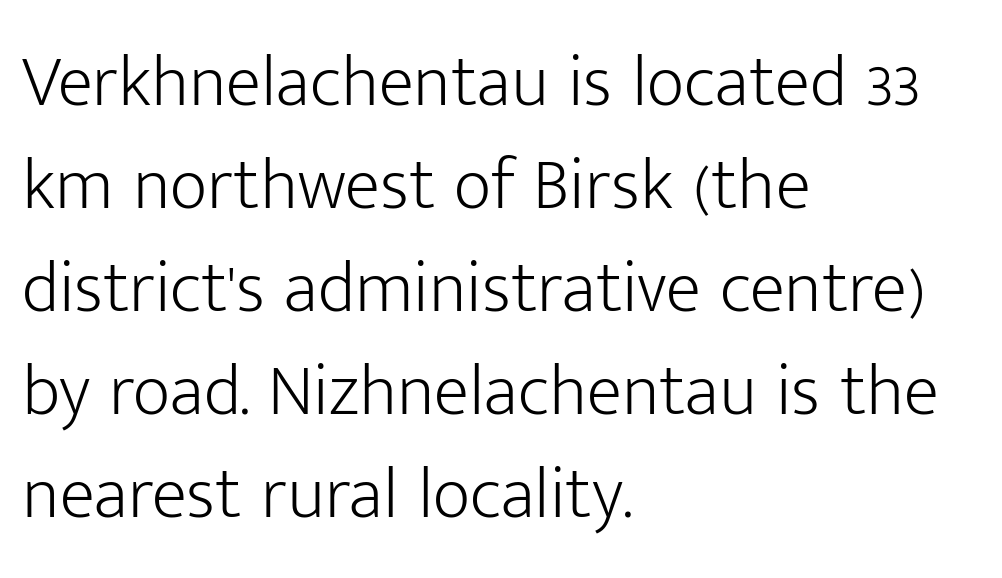
The image shows 73 px light sans-serif type, upright; set left-aligned, normal line spacing (1.41x), normal letter spacing, not underlined; low stroke contrast and a medium x-height.
